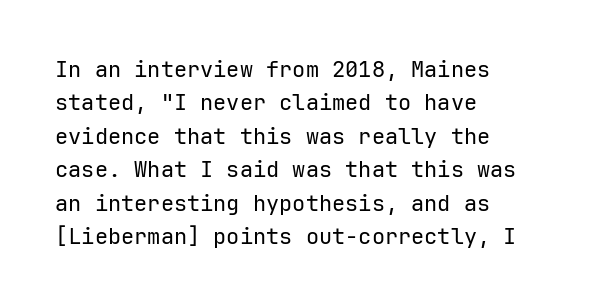
The image shows 22 px text type, upright; set left-aligned, normal line spacing (1.52x), normal letter spacing, not underlined.
